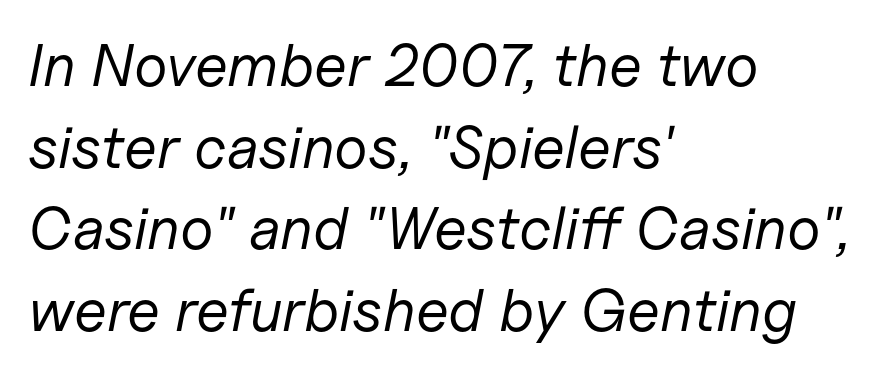
The image shows 60 px regular-weight type, italic (leaning right); set left-aligned, normal line spacing (1.36x), normal letter spacing, not underlined; low stroke contrast and a medium x-height.
